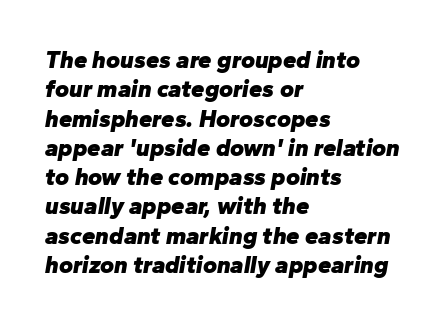
{"italic": "yes", "lean": "right", "slant_degrees": 10, "bold": "yes", "underline": "no", "align": "left", "line_spacing_ratio": 1.22, "letter_spacing": "normal", "letter_spacing_em": 0.0, "glyph_px": 24}
